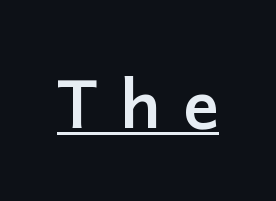
{"serif": "no", "italic": "no", "bold": "yes", "weight": "semibold", "width": "normal", "stroke_contrast": "low", "x_height": "medium", "monospaced": "no", "underline": "yes", "letter_spacing": "wide", "letter_spacing_em": 0.33, "glyph_px": 67}
